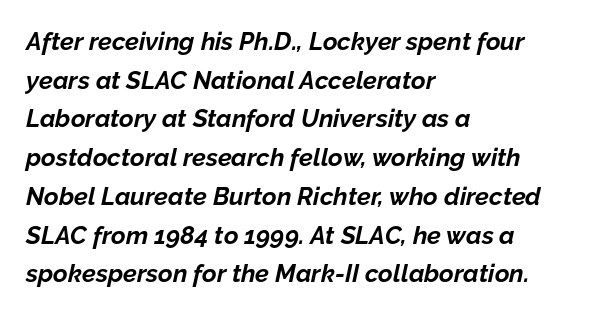
The image shows 25 px bold type, italic (leaning right); set left-aligned, normal line spacing (1.55x), normal letter spacing, not underlined.
